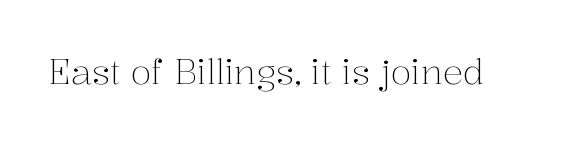
Q: Is the text bold? A: No.
Q: Is the text italic (slanted)? A: No, it is upright.
Q: Is the typeface a serif or a sans-serif typeface? A: Serif.
Q: Is the text underlined? A: No.
Q: Is the spacing between letters normal or unusually wide? A: Normal.
Q: Width (condensed, normal, or wide)? A: Normal.
Q: Stroke contrast? A: Medium.
Q: x-height? A: Medium.
Q: Monospaced? A: No.
